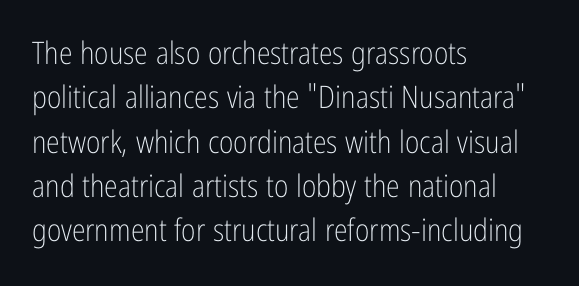
The image shows 31 px light, condensed sans-serif type, upright; set left-aligned, normal line spacing (1.43x), normal letter spacing, not underlined; low stroke contrast and a medium x-height.
